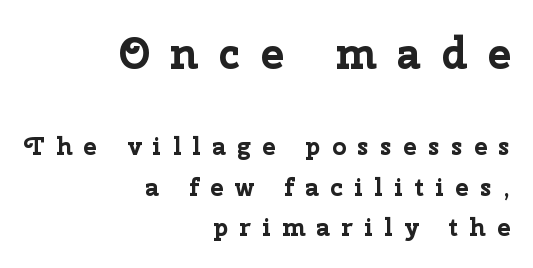
Q: Is the text bold? A: Yes.
Q: Is the text italic (slanted)? A: No, it is upright.
Q: Is the typeface a serif or a sans-serif typeface? A: Sans-serif.
Q: Is the text underlined? A: No.
Q: How is the paragraph aligned? A: Right-aligned.
Q: Is the spacing between letters normal or unusually wide? A: Unusually wide.
Q: Is the spacing between lines tight, normal or loose? A: Normal.
Q: Which block of text is set in a larger size, the first (top) or the second (bottom)? A: The first (top) one.
Q: Width (condensed, normal, or wide)? A: Normal.
Q: Stroke contrast? A: Low.
Q: x-height? A: Medium.
Q: Monospaced? A: No.
